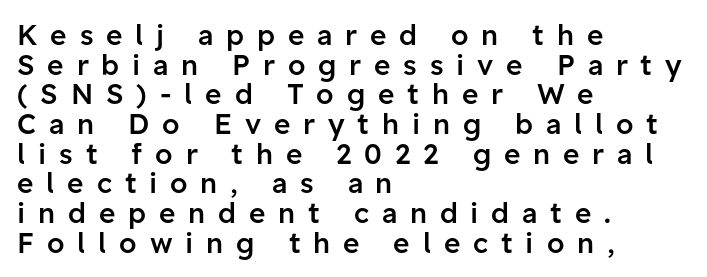
Q: Is the text bold? A: Semi-bold.
Q: Is the text italic (slanted)? A: No, it is upright.
Q: Is the typeface a serif or a sans-serif typeface? A: Sans-serif.
Q: Is the text underlined? A: No.
Q: How is the paragraph aligned? A: Left-aligned.
Q: Is the spacing between letters normal or unusually wide? A: Unusually wide.
Q: Is the spacing between lines tight, normal or loose? A: Tight.
Q: Width (condensed, normal, or wide)? A: Normal.
Q: Stroke contrast? A: Low.
Q: x-height? A: Medium.
Q: Monospaced? A: No.
